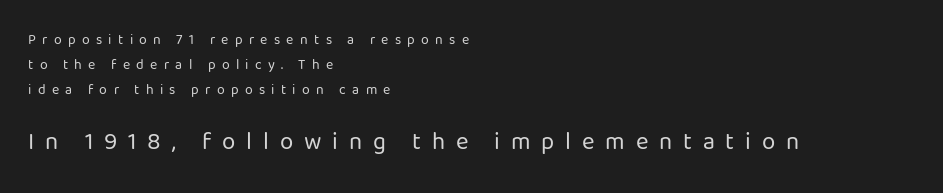
The image shows 24 px text type, upright; set left-aligned, line spacing 1.79x, unusually wide letter spacing (+0.45 em), not underlined; the second (bottom) block is 1.71x larger.
